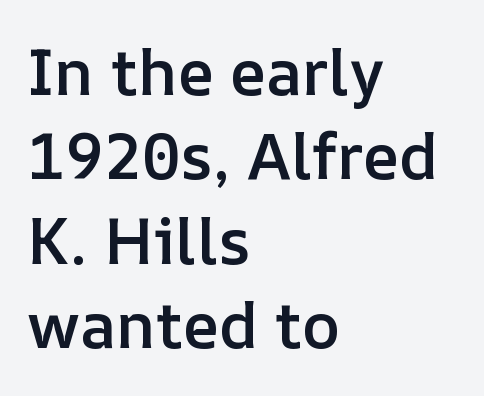
This sample has the flowing, uneven cadence of proportional lettering. This is moderately heavy type, rendered in semibold. The gaps between neighbouring characters are ordinary and unremarkable. Descenders are the only things crossing below the line.
